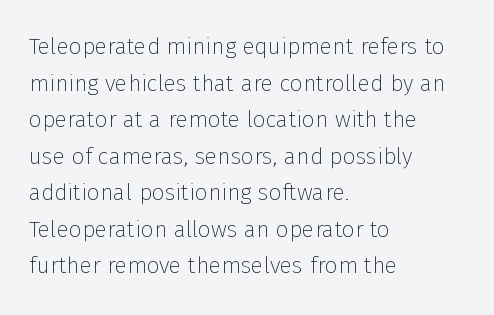
{"italic": "no", "bold": "no", "underline": "no", "align": "left", "line_spacing": "normal", "line_spacing_ratio": 1.59, "letter_spacing": "normal", "letter_spacing_em": 0.0, "glyph_px": 23}
